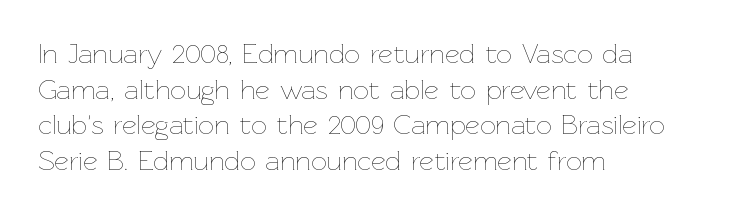
Check under the words: just untouched page. Tracking here is standard; glyphs follow each other at the usual distance. What's the leading like? Ordinary, nothing unusual. Note the varied advance widths — an 'i' is clearly narrower than an 'm'. Summary of weight: not heavy and not bold. The paragraph shown leans on its left margin.
